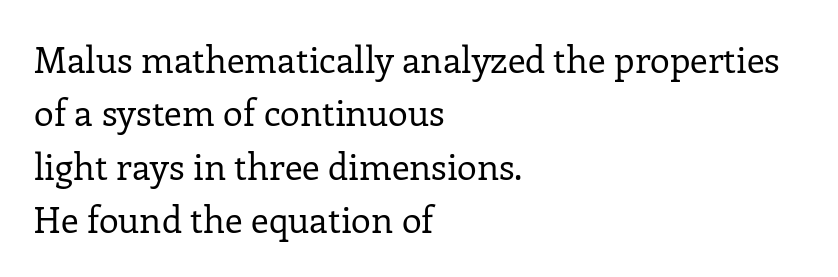
Is this a heavy cut? Hardly; it is regular or lighter. A typesetter would call this leading conventional body-copy spacing. A typesetter would call this zero additional tracking. Font category for this specimen: serif.
